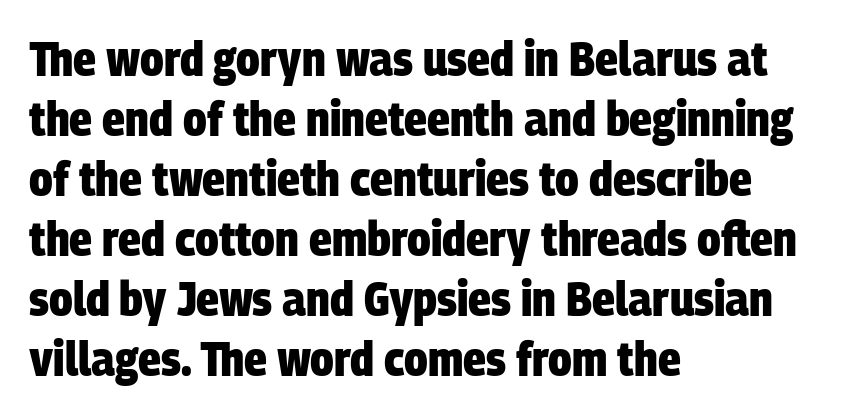
Each glyph is drawn with heavy, bold strokes. Think of a printed novel: that variable character pitch is what you see here. Characters follow at the spacing the type designer built in. Grotesque or geometric, the face here clearly has no serifs. Check under the words: just untouched page.
